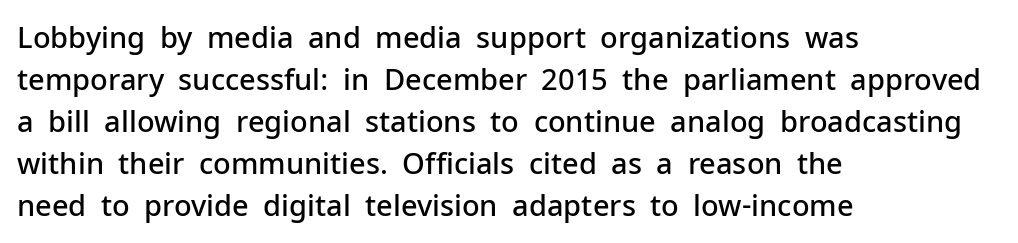
{"serif": "no", "italic": "no", "bold": "semi", "weight": "semibold", "width": "normal", "stroke_contrast": "low", "x_height": "medium", "monospaced": "no", "underline": "no", "align": "left", "line_spacing": "normal", "line_spacing_ratio": 1.45, "letter_spacing": "normal", "letter_spacing_em": 0.0, "glyph_px": 29}
